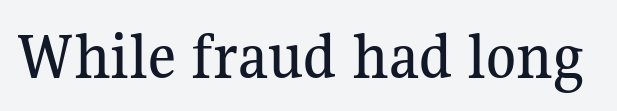
Q: Is the text italic (slanted)? A: No, it is upright.
Q: Is the typeface a serif or a sans-serif typeface? A: Serif.
Q: Is the text underlined? A: No.
Q: Is the spacing between letters normal or unusually wide? A: Normal.
Q: Width (condensed, normal, or wide)? A: Normal.
Q: Stroke contrast? A: Medium.
Q: x-height? A: Medium.
Q: Monospaced? A: No.
